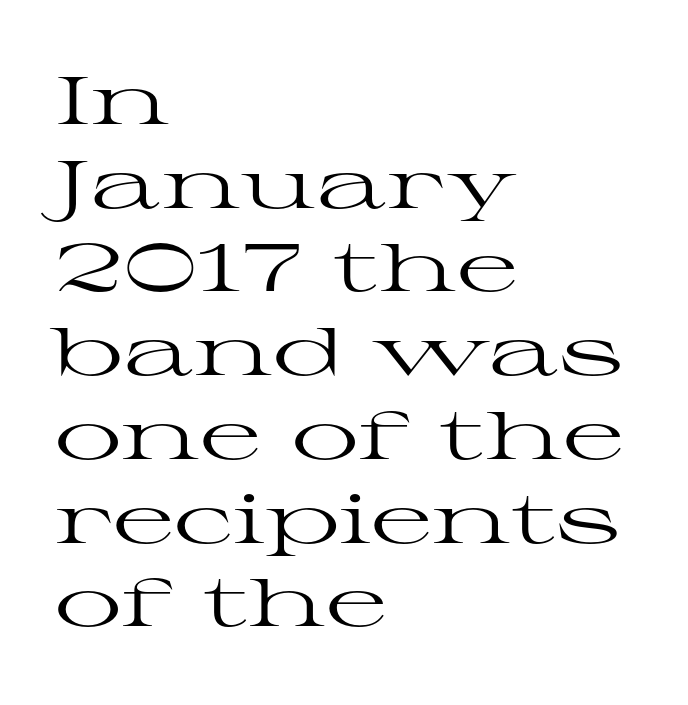
The typeface has the unassuming heft of standard copy or less. Standard letterfit; no display-style spreading of the glyphs. The passage shown is typed in a proportional face where columns would drift. What kind of face is this? One with serifs. A student would call this left alignment; a typographer would say flush left, rag right.
